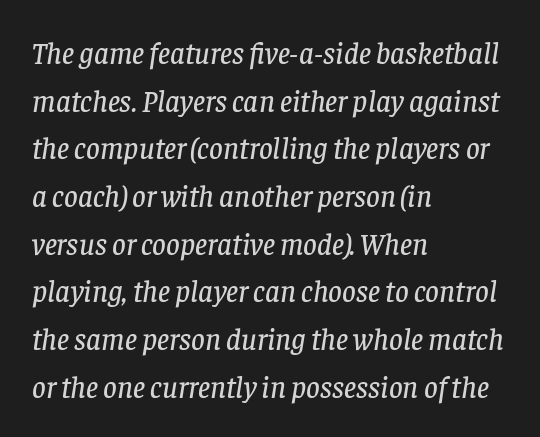
The font family rendered here belongs to the serif group. Does extra space separate the letters? No, they use regular spacing. This sample has the flowing, uneven cadence of proportional lettering. The paragraph shown leans on its left margin.
